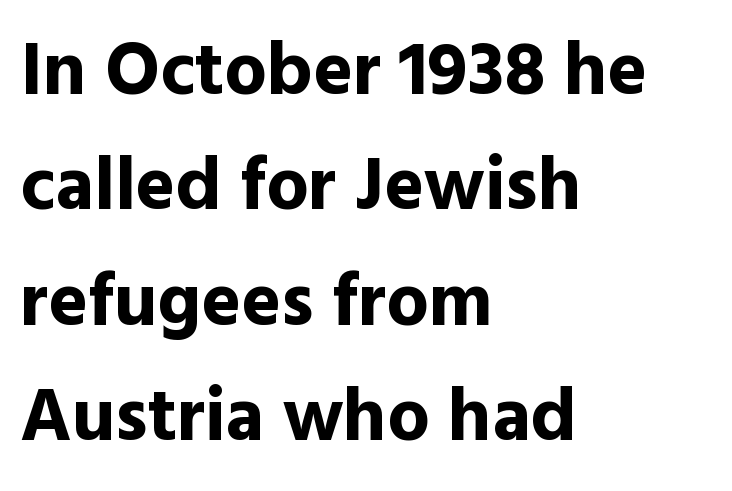
Q: Is the text bold? A: Yes.
Q: Is the text italic (slanted)? A: No, it is upright.
Q: Is the typeface a serif or a sans-serif typeface? A: Sans-serif.
Q: Is the text underlined? A: No.
Q: How is the paragraph aligned? A: Left-aligned.
Q: Is the spacing between letters normal or unusually wide? A: Normal.
Q: Is the spacing between lines tight, normal or loose? A: Normal.
Q: Width (condensed, normal, or wide)? A: Normal.
Q: x-height? A: Medium.
Q: Monospaced? A: No.
